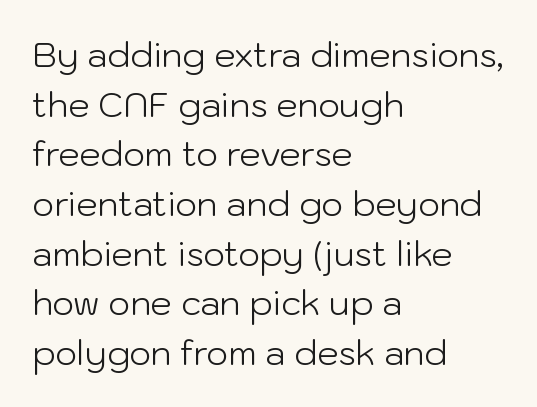
The image shows 34 px light sans-serif type, upright; set left-aligned, normal line spacing (1.46x), normal letter spacing, not underlined; low stroke contrast and a medium x-height.
